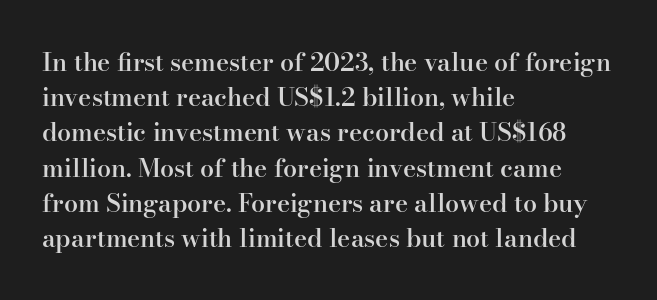
Q: Is the text bold? A: Semi-bold.
Q: Is the text italic (slanted)? A: No, it is upright.
Q: Is the text underlined? A: No.
Q: How is the paragraph aligned? A: Left-aligned.
Q: Is the spacing between letters normal or unusually wide? A: Normal.
Q: Is the spacing between lines tight, normal or loose? A: Normal.
